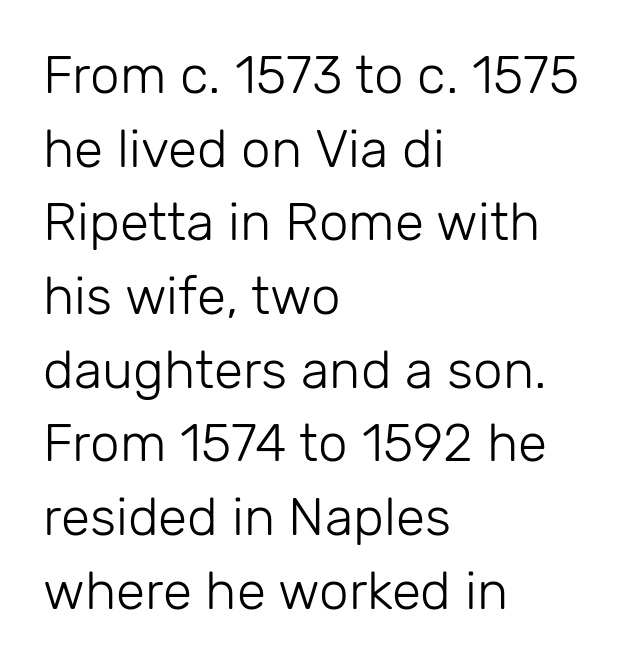
Check under the words: just untouched page. Do the letters lean? They stand straight. Spacing verdict: proportional, widths tailored to each character. Notice how the passage keeps a crisp vertical edge on the left only. Tracking here is standard; glyphs follow each other at the usual distance. This sample uses a sans-serif face.
